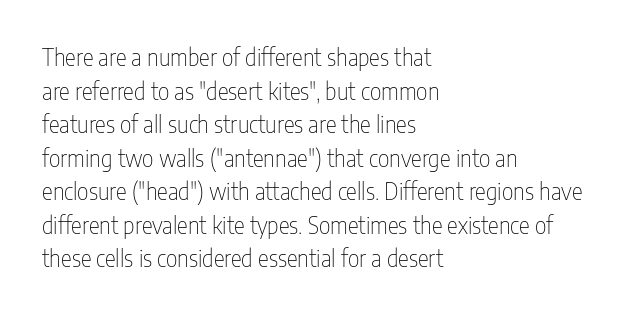
The image shows 23 px text type, upright; set left-aligned, normal line spacing (1.46x), normal letter spacing, not underlined.
